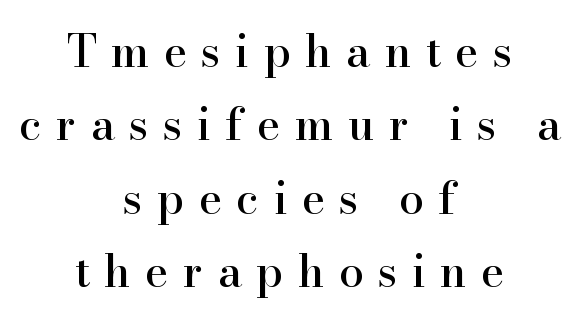
Caption: multi-line text, centered on the measure. The rendering inserts visible extra space after every character. A clean baseline with only descenders dipping below it. Do the letters lean? They stand straight. Note the varied advance widths — an 'i' is clearly narrower than an 'm'.
